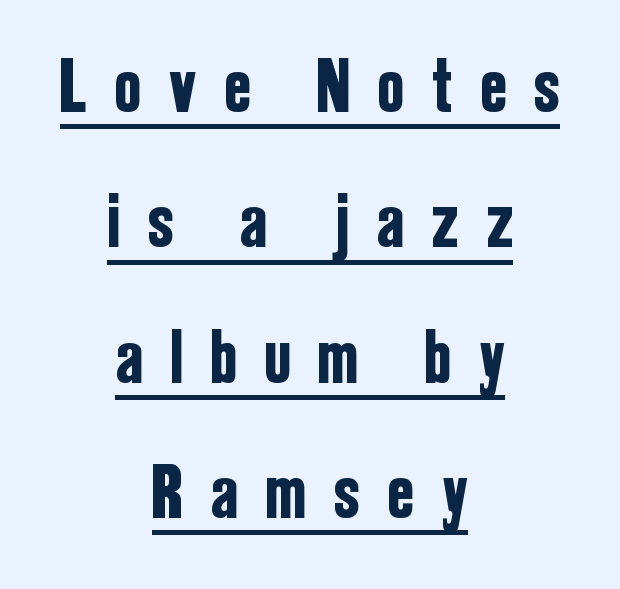
{"serif": "no", "italic": "no", "width": "condensed", "stroke_contrast": "low", "x_height": "medium", "monospaced": "no", "underline": "yes", "align": "center", "line_spacing_ratio": 1.78, "letter_spacing": "wide", "letter_spacing_em": 0.38, "glyph_px": 76}
